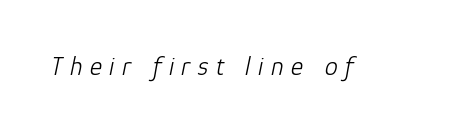
Q: Is the text bold? A: No.
Q: Is the text italic (slanted)? A: Yes, it leans right by about 12 degrees.
Q: Is the text underlined? A: No.
Q: Is the spacing between letters normal or unusually wide? A: Unusually wide.
